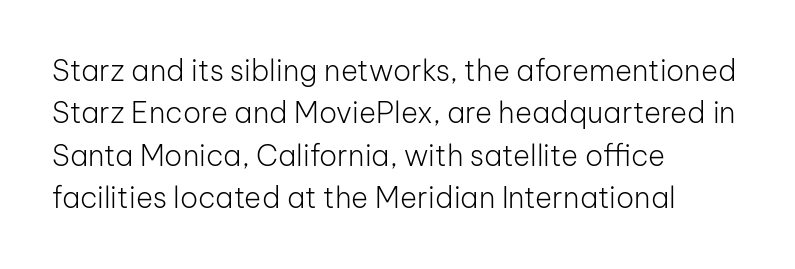
These glyphs show unthickened strokes, regular width or finer. Note the varied advance widths — an 'i' is clearly narrower than an 'm'. In terms of letterspacing, this is plain default setting. When letters stand straight like this, we call the style roman or upright. These lines are set flush left with a ragged right edge.
